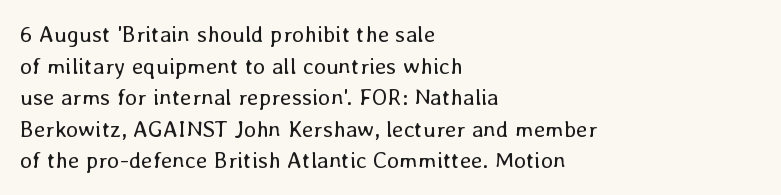
Q: Is the text bold? A: No.
Q: Is the text italic (slanted)? A: No, it is upright.
Q: Is the text underlined? A: No.
Q: How is the paragraph aligned? A: Left-aligned.
Q: Is the spacing between letters normal or unusually wide? A: Normal.
Q: Is the spacing between lines tight, normal or loose? A: Normal.
